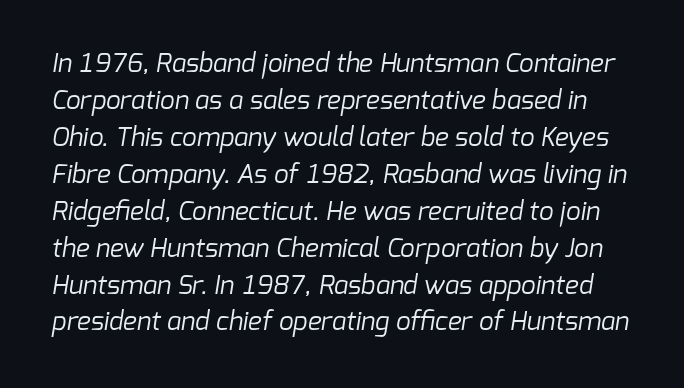
Q: Is the text bold? A: No.
Q: Is the text underlined? A: No.
Q: Is the spacing between letters normal or unusually wide? A: Normal.
Q: Is the spacing between lines tight, normal or loose? A: Normal.
